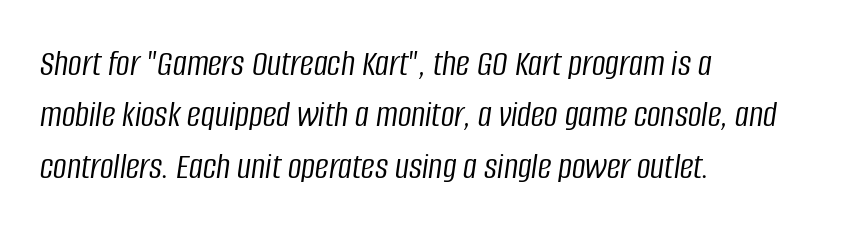
Q: Is the text bold? A: No.
Q: Is the text italic (slanted)? A: Yes, it leans right by about 8 degrees.
Q: Is the text underlined? A: No.
Q: How is the paragraph aligned? A: Left-aligned.
Q: Is the spacing between letters normal or unusually wide? A: Normal.
Q: Is the spacing between lines tight, normal or loose? A: Normal.
Q: Width (condensed, normal, or wide)? A: Condensed.
Q: Stroke contrast? A: Low.
Q: x-height? A: Large.
Q: Monospaced? A: No.
